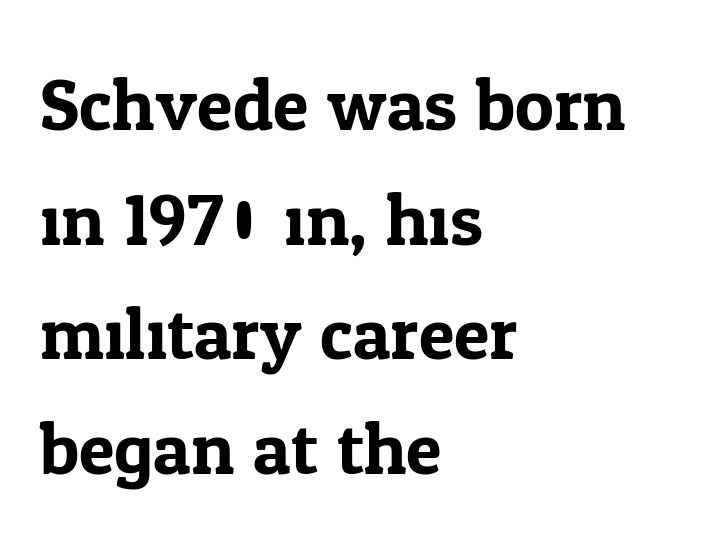
The axis of the letterforms is exactly vertical. The face used here is seriffed, in the tradition of book romans. The passage shown stacks its lines at a standard gap. These lines are rendered in a variable-pitch font.
